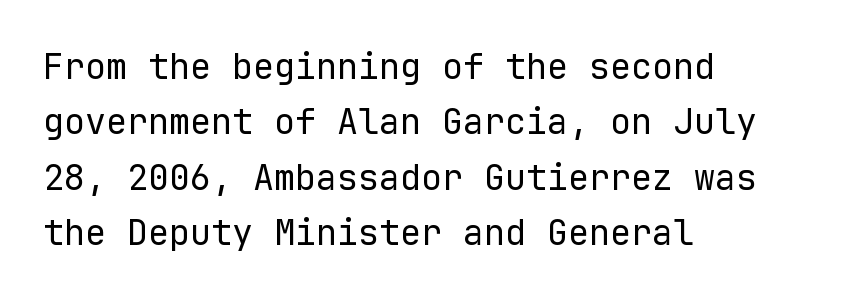
{"serif": "no", "italic": "no", "bold": "no", "weight": "regular", "width": "normal", "stroke_contrast": "low", "x_height": "medium", "monospaced": "yes", "underline": "no", "align": "left", "line_spacing": "normal", "line_spacing_ratio": 1.58, "letter_spacing": "normal", "letter_spacing_em": 0.0, "glyph_px": 35}
